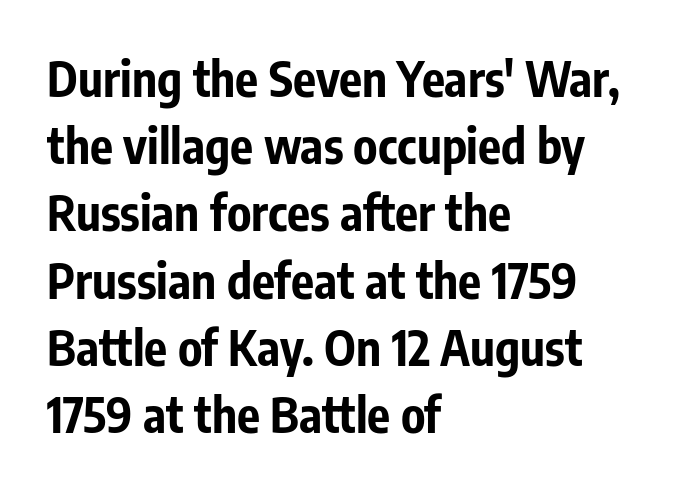
{"serif": "no", "italic": "no", "bold": "yes", "weight": "bold", "width": "condensed", "stroke_contrast": "low", "x_height": "medium", "monospaced": "no", "underline": "no", "align": "left", "line_spacing": "normal", "line_spacing_ratio": 1.4, "letter_spacing": "normal", "letter_spacing_em": 0.0, "glyph_px": 48}
